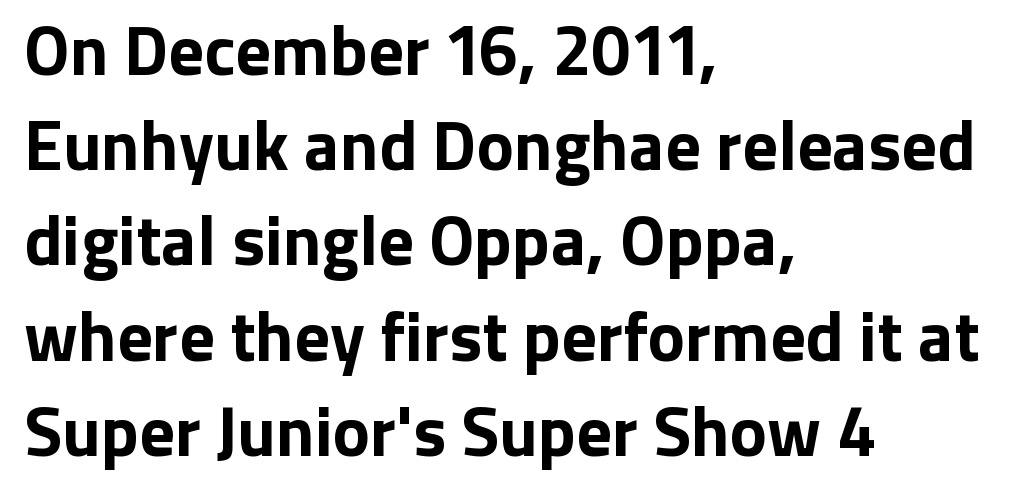
The image shows 70 px bold sans-serif type, upright; set left-aligned, normal line spacing (1.36x), normal letter spacing, not underlined; low stroke contrast and a medium x-height.
